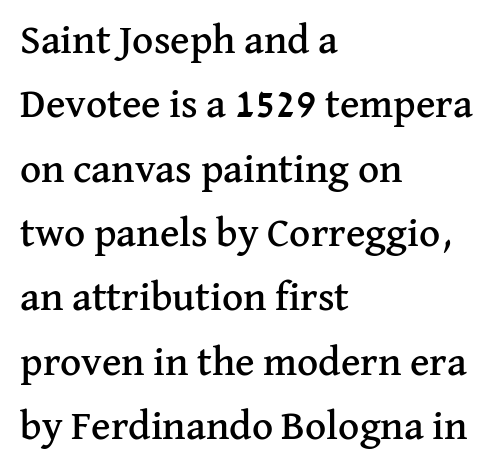
{"serif": "yes", "italic": "no", "width": "normal", "stroke_contrast": "medium", "x_height": "medium", "monospaced": "no", "underline": "no", "align": "left", "line_spacing": "normal", "line_spacing_ratio": 1.57, "letter_spacing": "normal", "letter_spacing_em": 0.0, "glyph_px": 41}
